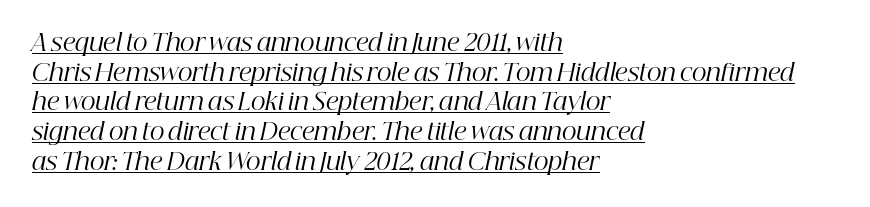
Q: Is the text bold? A: No.
Q: Is the text italic (slanted)? A: Yes, it leans right by about 12 degrees.
Q: Is the text underlined? A: Yes.
Q: How is the paragraph aligned? A: Left-aligned.
Q: Is the spacing between letters normal or unusually wide? A: Normal.
Q: Is the spacing between lines tight, normal or loose? A: Normal.
